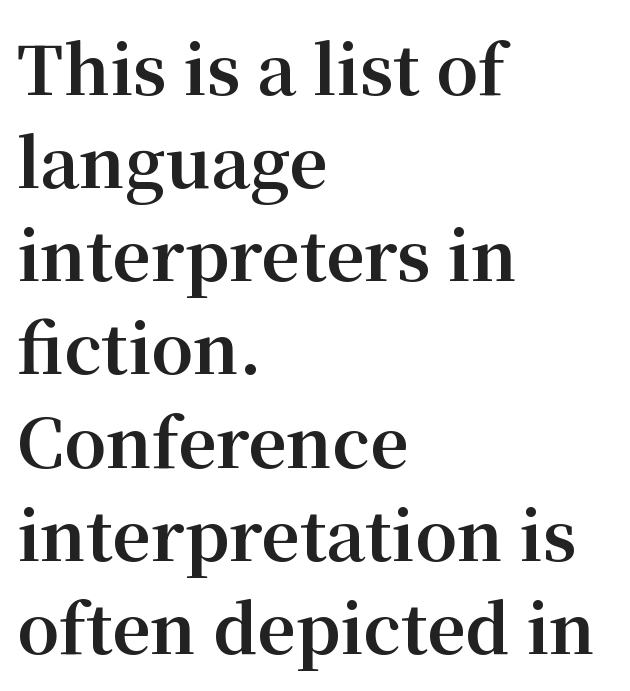
{"serif": "yes", "italic": "no", "bold": "yes", "weight": "bold", "width": "normal", "stroke_contrast": "medium", "x_height": "medium", "monospaced": "no", "underline": "no", "align": "left", "line_spacing": "normal", "line_spacing_ratio": 1.39, "letter_spacing": "normal", "letter_spacing_em": 0.0, "glyph_px": 67}
